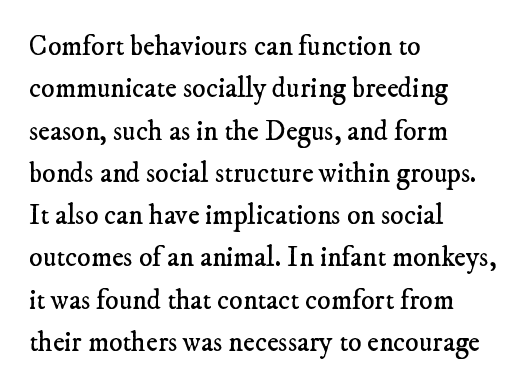
Q: Is the text bold? A: No.
Q: Is the typeface a serif or a sans-serif typeface? A: Serif.
Q: Is the text underlined? A: No.
Q: How is the paragraph aligned? A: Left-aligned.
Q: Is the spacing between letters normal or unusually wide? A: Normal.
Q: Is the spacing between lines tight, normal or loose? A: Normal.
Q: Width (condensed, normal, or wide)? A: Normal.
Q: Stroke contrast? A: Low.
Q: x-height? A: Small.
Q: Monospaced? A: No.
